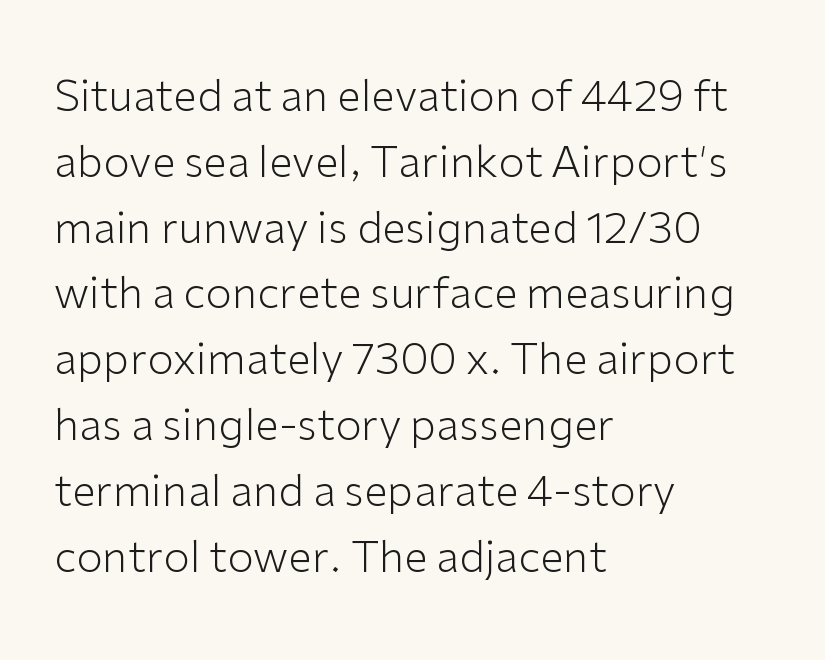
{"serif": "no", "italic": "no", "bold": "no", "weight": "light", "width": "normal", "stroke_contrast": "low", "x_height": "medium", "monospaced": "no", "underline": "no", "align": "left", "line_spacing": "normal", "line_spacing_ratio": 1.53, "letter_spacing": "normal", "letter_spacing_em": 0.0, "glyph_px": 43}
